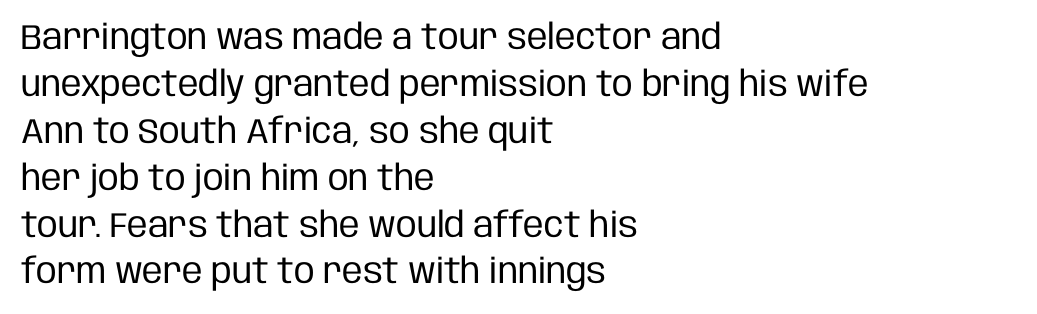
{"serif": "no", "italic": "no", "bold": "no", "weight": "regular", "width": "condensed", "stroke_contrast": "low", "x_height": "large", "monospaced": "no", "underline": "no", "align": "left", "line_spacing": "normal", "line_spacing_ratio": 1.34, "letter_spacing": "normal", "letter_spacing_em": 0.0, "glyph_px": 35}
